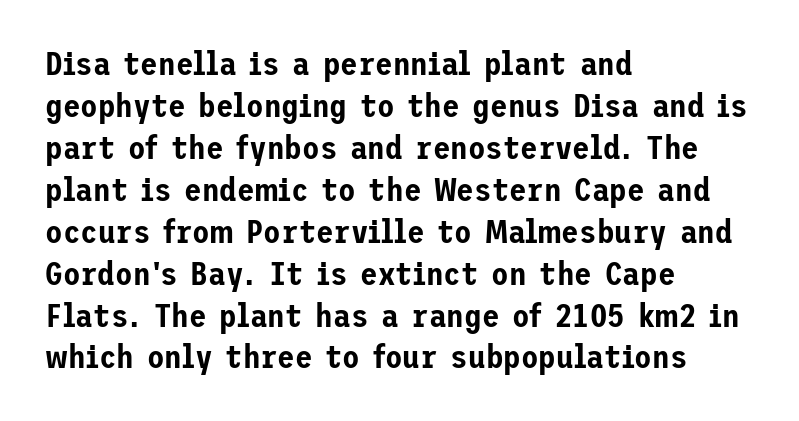
Bare-footed words on every line. What's the leading like? Ordinary, nothing unusual. Does the copy run flush right? No — it runs flush left. This is roman type, the default non-slanted kind. Does the type have serifs? No, each stem ends abruptly.
